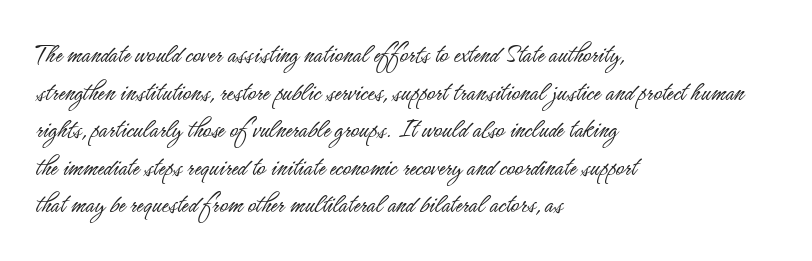
Q: Is the text bold? A: No.
Q: Is the text italic (slanted)? A: Yes.
Q: Is the typeface a serif or a sans-serif typeface? A: Sans-serif.
Q: Is the text underlined? A: No.
Q: How is the paragraph aligned? A: Left-aligned.
Q: Is the spacing between letters normal or unusually wide? A: Normal.
Q: Is the spacing between lines tight, normal or loose? A: Normal.
Q: Width (condensed, normal, or wide)? A: Condensed.
Q: Stroke contrast? A: Low.
Q: x-height? A: Small.
Q: Monospaced? A: No.
